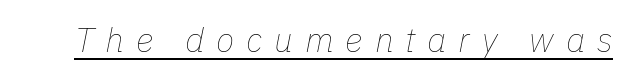
The image shows 34 px thin type, italic (leaning right); set unusually wide letter spacing (+0.35 em), underlined; low stroke contrast and a medium x-height.
